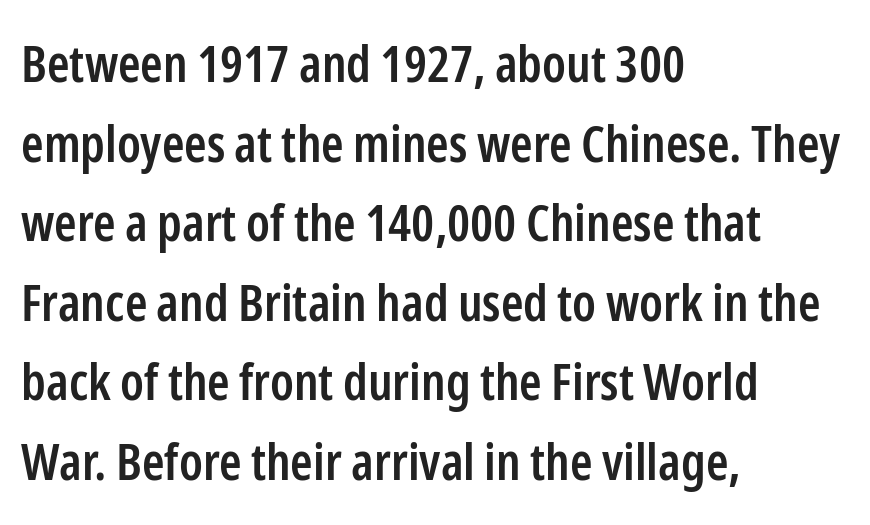
{"serif": "no", "italic": "no", "bold": "semi", "weight": "semibold", "width": "condensed", "stroke_contrast": "low", "x_height": "medium", "monospaced": "no", "underline": "no", "align": "left", "line_spacing": "normal", "line_spacing_ratio": 1.56, "letter_spacing": "normal", "letter_spacing_em": 0.0, "glyph_px": 51}
